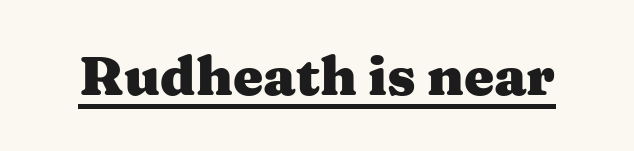
The image shows 54 px heavy, wide serif type, upright; set normal letter spacing, underlined; medium stroke contrast and a medium x-height.
